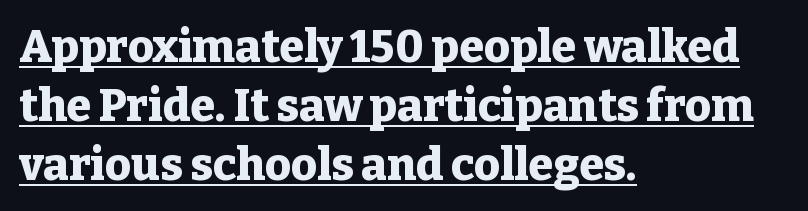
The image shows 45 px heavy serif type, upright; set left-aligned, normal line spacing (1.31x), normal letter spacing, underlined; low stroke contrast and a medium x-height.
